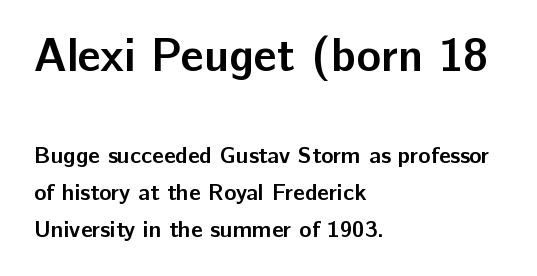
Q: Is the text bold? A: Yes.
Q: Is the text italic (slanted)? A: No, it is upright.
Q: Is the typeface a serif or a sans-serif typeface? A: Sans-serif.
Q: Is the text underlined? A: No.
Q: How is the paragraph aligned? A: Left-aligned.
Q: Is the spacing between letters normal or unusually wide? A: Normal.
Q: Is the spacing between lines tight, normal or loose? A: Normal.
Q: Which block of text is set in a larger size, the first (top) or the second (bottom)? A: The first (top) one.
Q: Width (condensed, normal, or wide)? A: Normal.
Q: Stroke contrast? A: Low.
Q: x-height? A: Medium.
Q: Monospaced? A: No.
